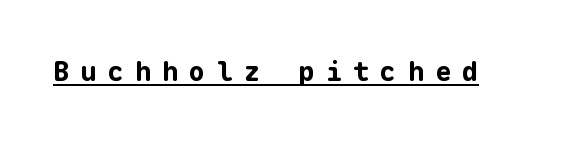
You can tell it's not italic because the verticals are truly vertical. Compared with typical body copy, the letter spacing here is much looser. Decoration check: the copy is underlined. Plenty of ink on the page — the face is bold.
